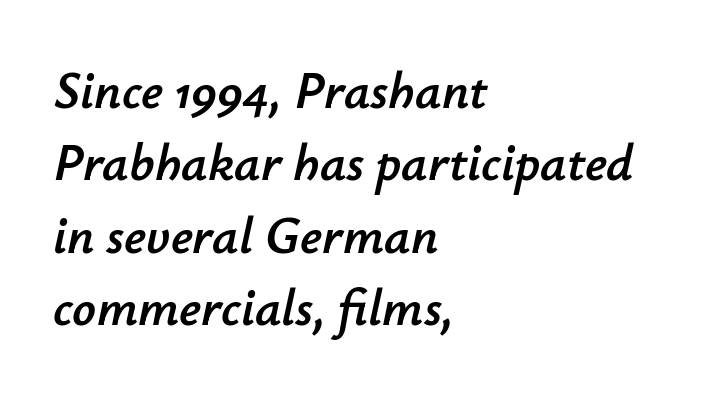
When letters slant like this, we call the style italic. How would I describe the line gaps? Plain and ordinary. Varying glyph widths throughout — classic text-font behaviour. Horizontal alignment here is leftward, the default for most running prose. In terms of letterspacing, this is plain default setting.
